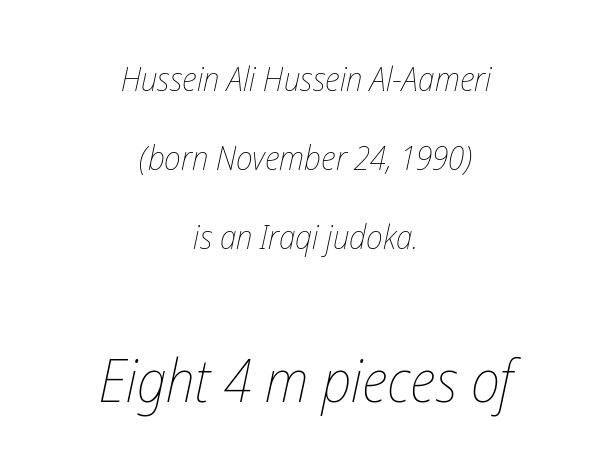
The image shows 59 px thin, condensed type, italic (leaning right); set centered, loose line spacing (2.32x), normal letter spacing, not underlined; the second (bottom) block is 1.74x larger; low stroke contrast and a medium x-height.
